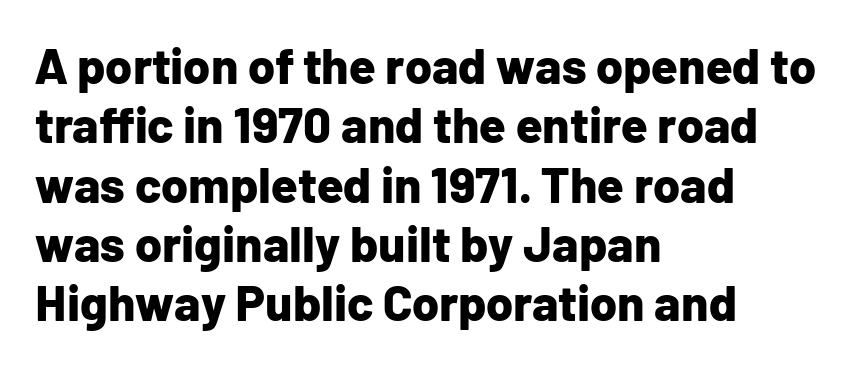
{"serif": "no", "italic": "no", "bold": "yes", "weight": "bold", "width": "normal", "stroke_contrast": "low", "x_height": "medium", "monospaced": "no", "underline": "no", "align": "left", "line_spacing_ratio": 1.21, "letter_spacing": "normal", "letter_spacing_em": 0.0, "glyph_px": 49}
